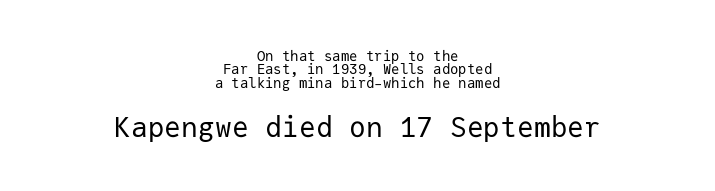
The face used here is a sans, in the tradition of grotesques and geometrics. The following chunk of copy outweighs the initial chunk in type size. This sample uses an upright cut, with every glyph sitting square on the baseline. The paragraph has two soft edges and a firm central axis. Successive baselines arrive quickly, one right under another. Descender tails drop into unmarked territory.
